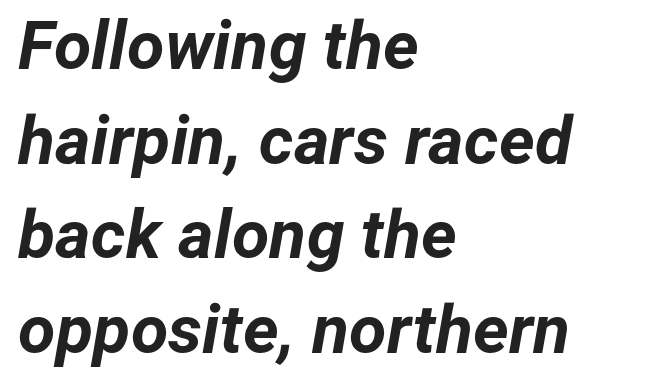
{"italic": "yes", "lean": "right", "slant_degrees": 12, "bold": "yes", "weight": "bold", "width": "normal", "stroke_contrast": "low", "x_height": "medium", "monospaced": "no", "underline": "no", "align": "left", "line_spacing": "normal", "line_spacing_ratio": 1.39, "letter_spacing": "normal", "letter_spacing_em": 0.0, "glyph_px": 68}
